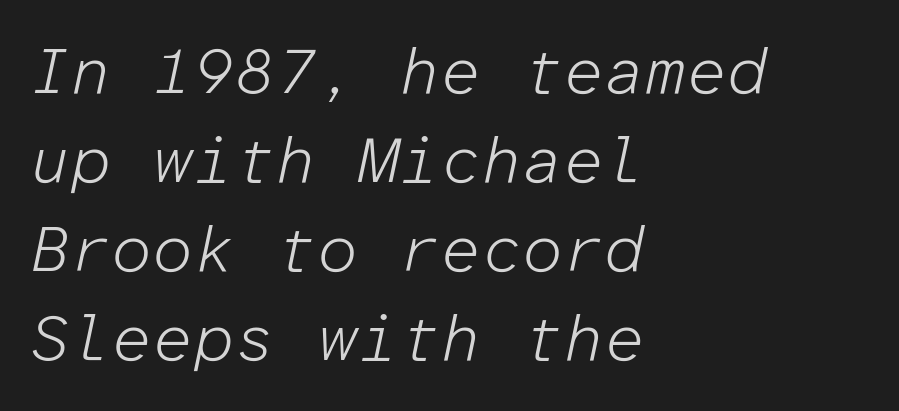
The passage is arranged the way most books set body copy — flush left. Descenders are the only things crossing below the line. There is no visible air inserted between adjacent glyphs. These lines are rendered in a fixed-pitch font. Characters are canted at an angle relative to the baseline's perpendicular.
